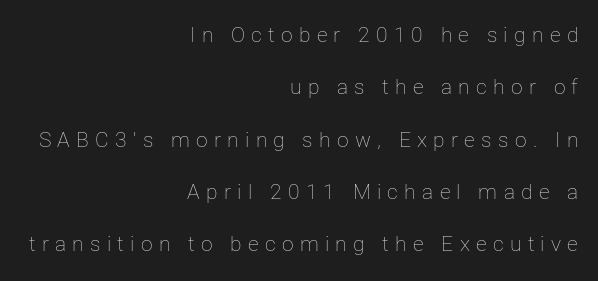
The image shows 21 px text type, upright; set right-aligned, loose line spacing (2.49x), unusually wide letter spacing (+0.3 em), not underlined.
